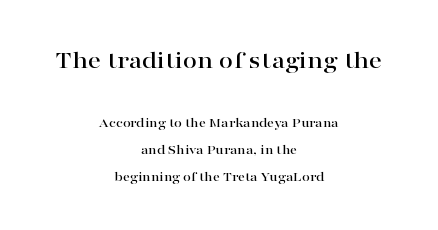
The image shows 26 px text type, upright; set centered, loose line spacing (1.91x), normal letter spacing, not underlined; the first (top) block is 1.86x larger.
